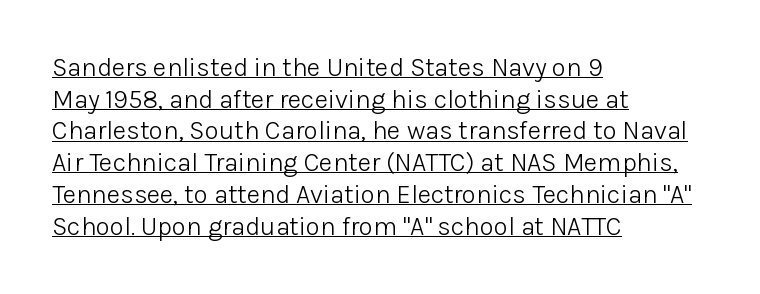
The image shows 26 px text type, upright; set left-aligned, line spacing 1.22x, normal letter spacing, underlined.
